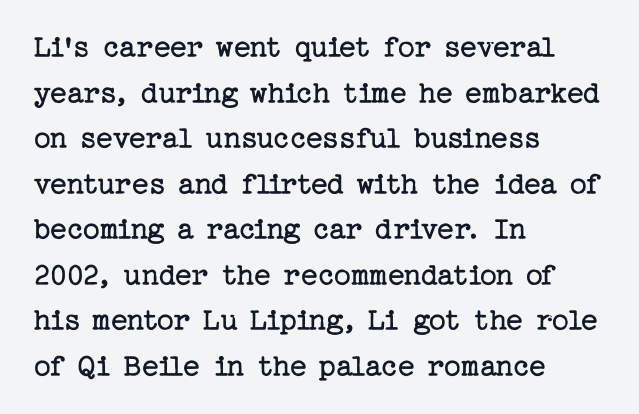
Q: Is the text bold? A: No.
Q: Is the text italic (slanted)? A: No, it is upright.
Q: Is the typeface a serif or a sans-serif typeface? A: Serif.
Q: Is the text underlined? A: No.
Q: How is the paragraph aligned? A: Left-aligned.
Q: Is the spacing between letters normal or unusually wide? A: Normal.
Q: Is the spacing between lines tight, normal or loose? A: Normal.
Q: Width (condensed, normal, or wide)? A: Normal.
Q: Stroke contrast? A: Low.
Q: x-height? A: Medium.
